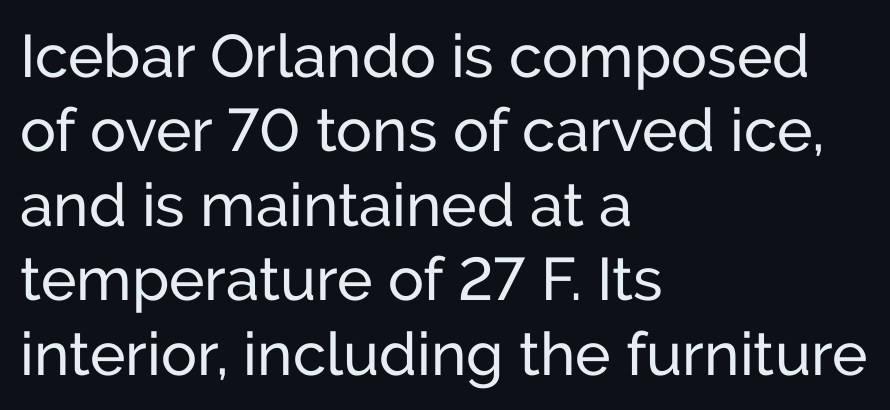
Q: Is the text bold? A: No.
Q: Is the text italic (slanted)? A: No, it is upright.
Q: Is the typeface a serif or a sans-serif typeface? A: Sans-serif.
Q: Is the text underlined? A: No.
Q: How is the paragraph aligned? A: Left-aligned.
Q: Is the spacing between letters normal or unusually wide? A: Normal.
Q: Width (condensed, normal, or wide)? A: Normal.
Q: Stroke contrast? A: Low.
Q: x-height? A: Medium.
Q: Monospaced? A: No.
